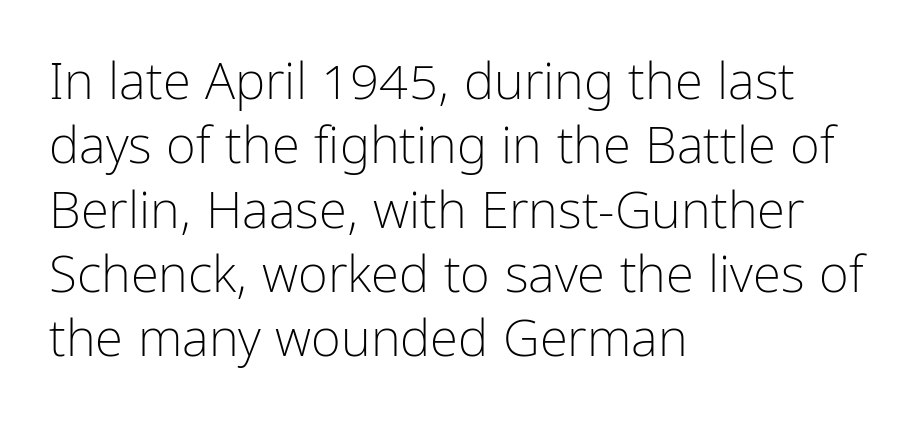
{"serif": "no", "italic": "no", "bold": "no", "weight": "light", "width": "condensed", "stroke_contrast": "low", "x_height": "medium", "monospaced": "no", "underline": "no", "align": "left", "line_spacing": "normal", "line_spacing_ratio": 1.26, "letter_spacing": "normal", "letter_spacing_em": 0.0, "glyph_px": 51}
